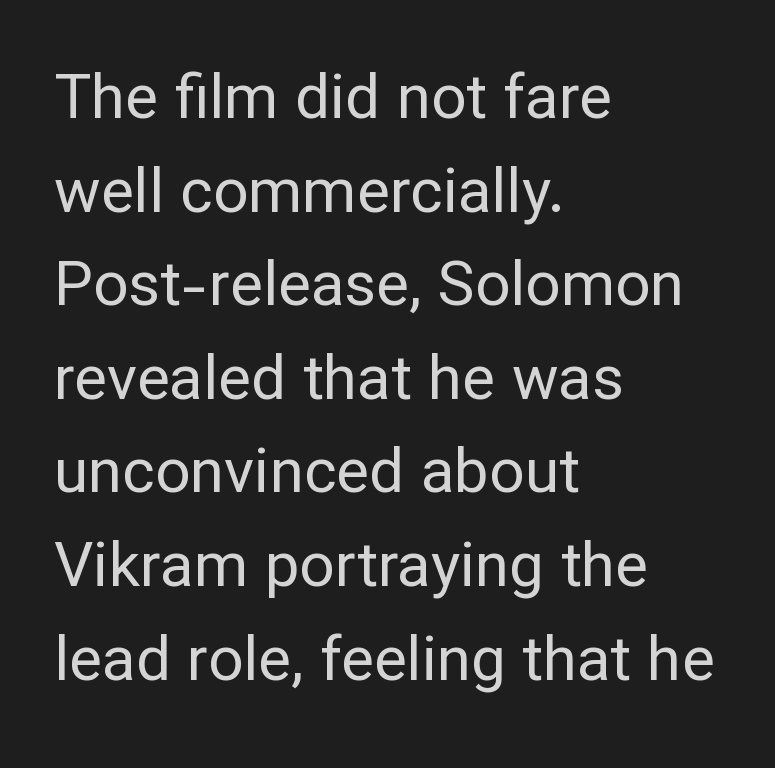
A typesetter would label this face a sans. The string is rendered with underlining switched off. Notice how descenders clear the ascenders below comfortably — that's standard leading. Ascenders rise straight up at ninety degrees. The horizontal fit of the characters is conventional and even.
